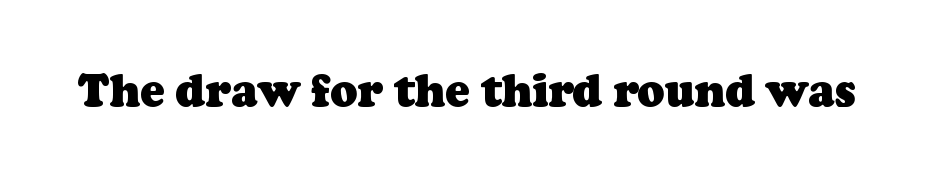
Quick note: underline off. The passage shown is emphatically bold. Looks like regular typesetting: each glyph gets only the width it needs. The designer went with a serif here, giving each stem small feet. How are the letters spaced? Ordinarily, with no added tracking.
